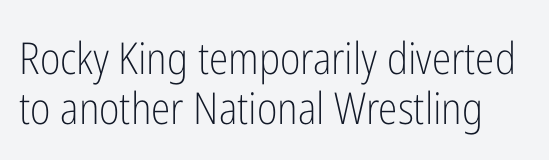
Is the type heavy? It reads as light-to-regular instead. The passage shown is typed in a proportional face where columns would drift. Style check: upright. What's the leading like? Squeezed, with rows nearly overlapping. How are the letters spaced? Ordinarily, with no added tracking. Nobody drew a line under any word here.
